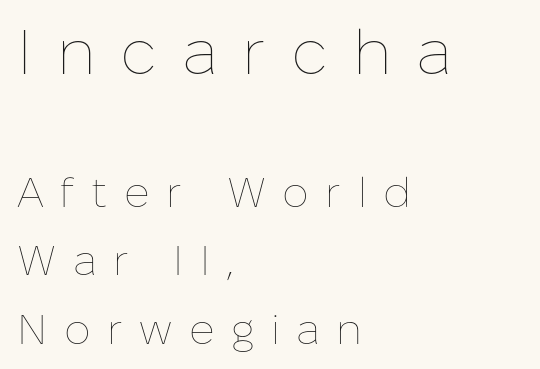
The image shows 63 px thin type, upright; set left-aligned, normal line spacing (1.62x), unusually wide letter spacing (+0.39 em), not underlined; the first (top) block is 1.5x larger; low stroke contrast and a medium x-height.
